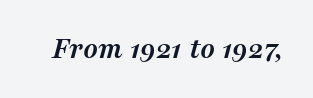
The text carries the slant typical of an italic or oblique font. The glyphs have the mass of a bold cut. Standard letterfit; no display-style spreading of the glyphs. Underline: absent. Do the characters align in a grid? No, the font is proportional.
